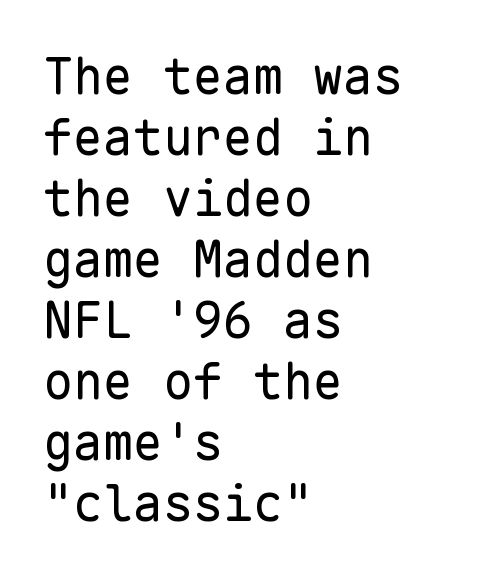
Q: Is the text bold? A: No.
Q: Is the text italic (slanted)? A: No, it is upright.
Q: Is the typeface a serif or a sans-serif typeface? A: Sans-serif.
Q: Is the text underlined? A: No.
Q: How is the paragraph aligned? A: Left-aligned.
Q: Is the spacing between letters normal or unusually wide? A: Normal.
Q: Width (condensed, normal, or wide)? A: Normal.
Q: Stroke contrast? A: Low.
Q: x-height? A: Medium.
Q: Monospaced? A: Yes.
